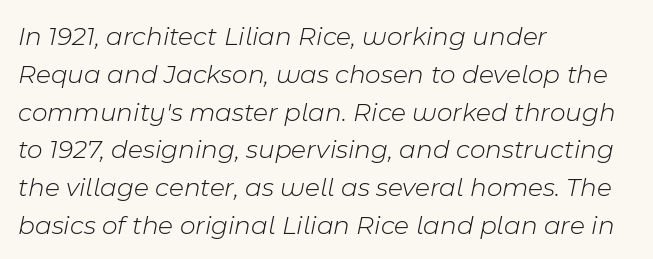
Q: Is the text bold? A: No.
Q: Is the text italic (slanted)? A: Yes, it leans right by about 11 degrees.
Q: Is the text underlined? A: No.
Q: How is the paragraph aligned? A: Left-aligned.
Q: Is the spacing between letters normal or unusually wide? A: Normal.
Q: Is the spacing between lines tight, normal or loose? A: Normal.
